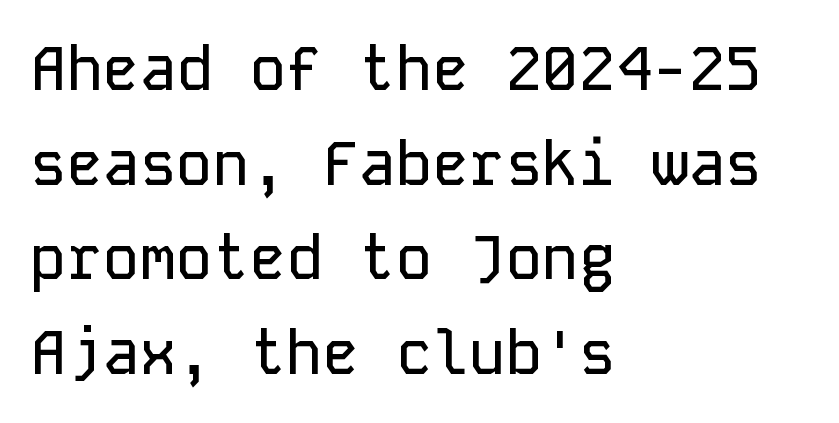
Here the designer chose a console-style face with uniform glyph widths. The glyphs are unaccompanied by any horizontal stroke below them. Regarding leading, the lines here are spaced in the standard way. Look at the bottom of the vertical strokes: they stop flat, with no serifs. Notice how the passage keeps a crisp vertical edge on the left only. Words appear dense and cohesive because spacing is normal.
